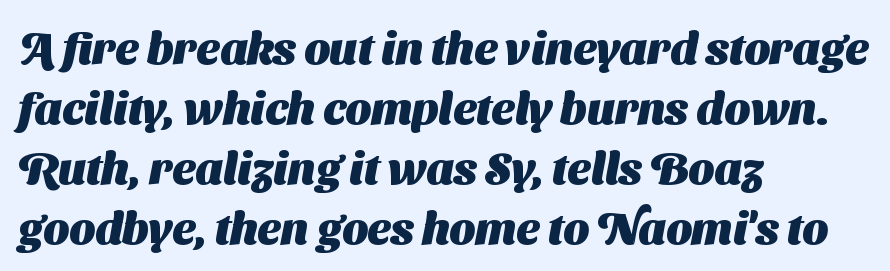
The block of text has a typical density, with ordinary space between rows. Look at the tracking — it's just the regular setting, nothing added. Line beginnings align vertically; line endings do not. Set as a true bold cut, around the 700 mark.
